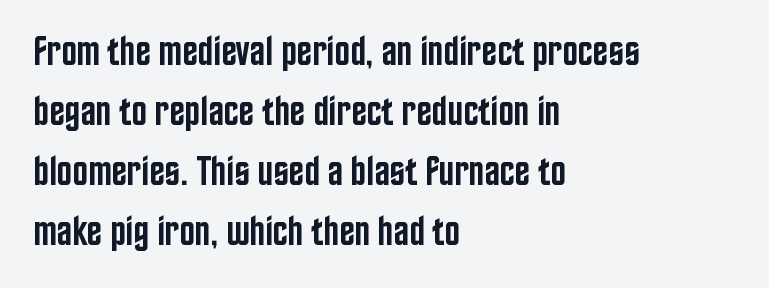
{"serif": "no", "italic": "no", "bold": "semi", "weight": "semibold", "width": "condensed", "stroke_contrast": "low", "x_height": "large", "monospaced": "no", "underline": "no", "align": "left", "line_spacing": "normal", "line_spacing_ratio": 1.46, "letter_spacing": "normal", "letter_spacing_em": 0.0, "glyph_px": 41}
